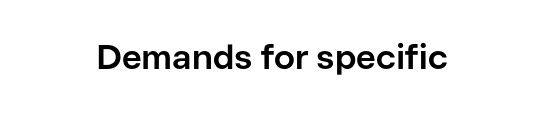
Q: Is the text bold? A: Yes.
Q: Is the text italic (slanted)? A: No, it is upright.
Q: Is the typeface a serif or a sans-serif typeface? A: Sans-serif.
Q: Is the text underlined? A: No.
Q: How is the paragraph aligned? A: Centered.
Q: Is the spacing between letters normal or unusually wide? A: Normal.
Q: Width (condensed, normal, or wide)? A: Normal.
Q: Stroke contrast? A: Low.
Q: x-height? A: Medium.
Q: Monospaced? A: No.
